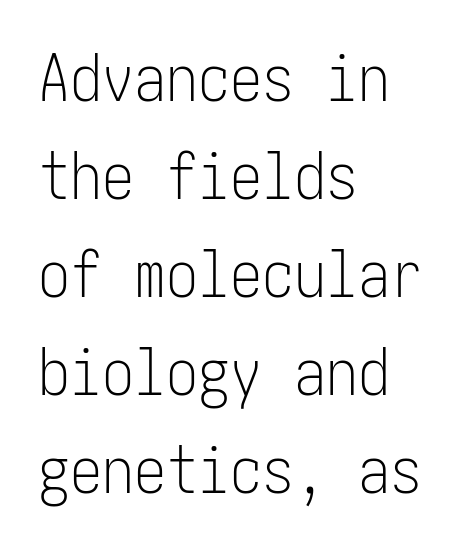
{"serif": "no", "italic": "no", "bold": "no", "weight": "light", "width": "condensed", "stroke_contrast": "low", "x_height": "medium", "underline": "no", "align": "left", "line_spacing": "normal", "line_spacing_ratio": 1.53, "letter_spacing": "normal", "letter_spacing_em": 0.0, "glyph_px": 64}
